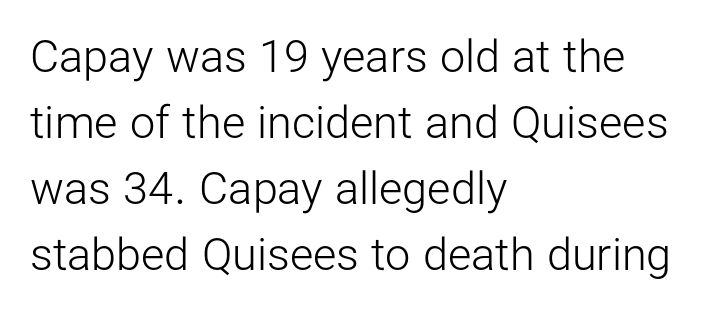
This rendering features lettering with no underline. A sans-serif font was chosen for this passage. The characters are drawn with everyday or finer stroke widths. No italicization has been applied; the sample stays upright. Words appear dense and cohesive because spacing is normal.
